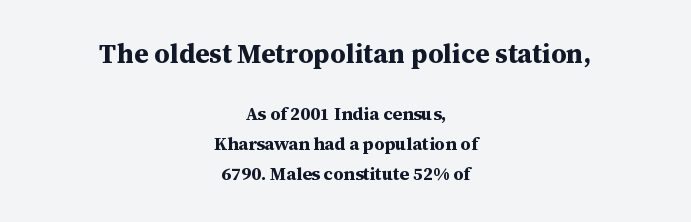
{"italic": "no", "bold": "yes", "underline": "no", "align": "center", "line_spacing": "normal", "line_spacing_ratio": 1.65, "letter_spacing": "normal", "letter_spacing_em": 0.0, "larger_block": "first", "size_ratio": 1.5, "glyph_px": 27}
